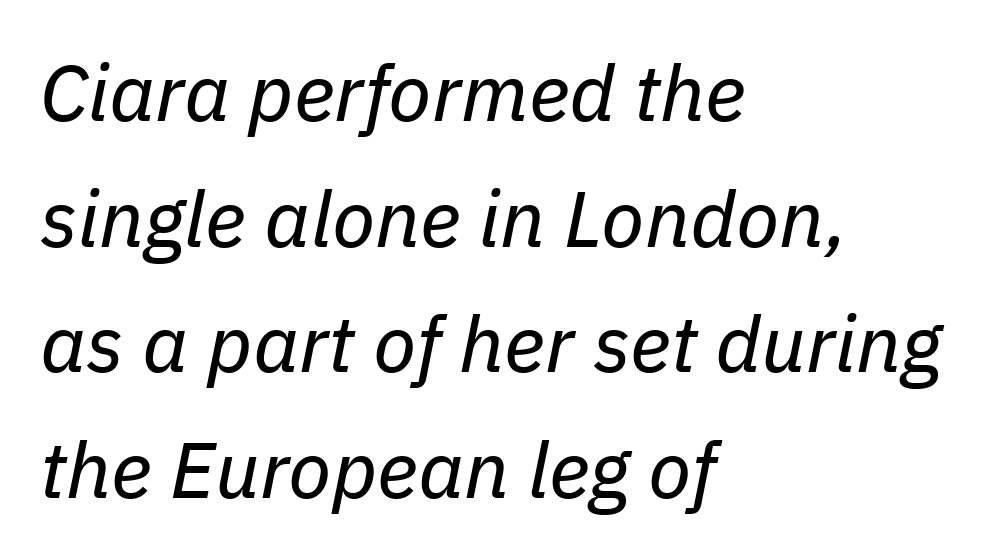
{"italic": "yes", "lean": "right", "slant_degrees": 11, "bold": "no", "weight": "regular", "width": "normal", "stroke_contrast": "low", "x_height": "medium", "monospaced": "no", "underline": "no", "align": "left", "line_spacing": "normal", "line_spacing_ratio": 1.59, "letter_spacing": "normal", "letter_spacing_em": 0.0, "glyph_px": 79}
